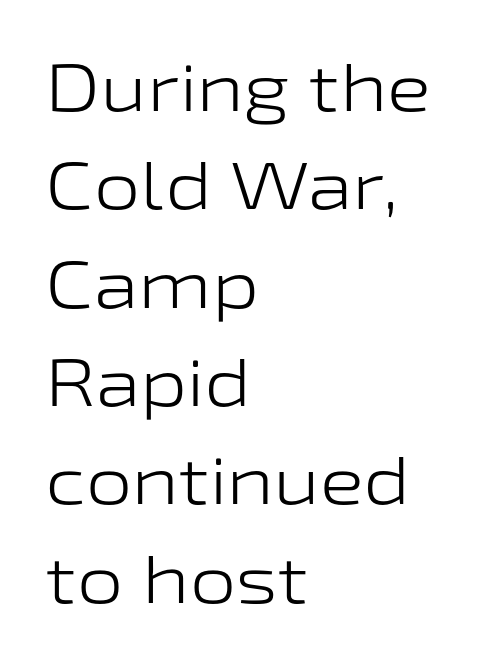
{"serif": "no", "italic": "no", "bold": "no", "weight": "light", "width": "wide", "stroke_contrast": "low", "x_height": "medium", "monospaced": "no", "underline": "no", "align": "left", "line_spacing": "normal", "line_spacing_ratio": 1.49, "letter_spacing": "normal", "letter_spacing_em": 0.0, "glyph_px": 66}
